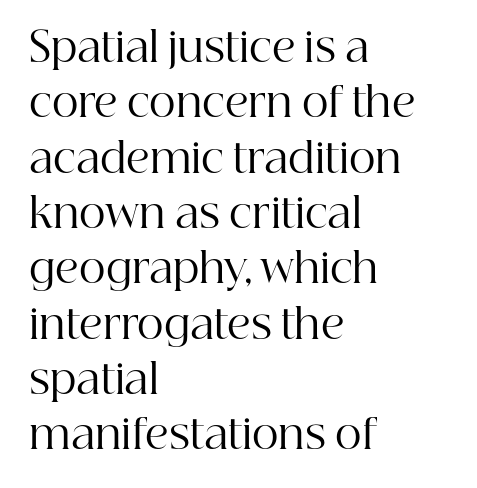
A classic flush-left, rag-right setting is used for this passage. The characters display serif detailing at their extremities. You could not count columns in this text — the font is proportionally spaced. Regular leading. Counters stay open thanks to moderate or lighter strokes. Plain, unruled lines of type.
